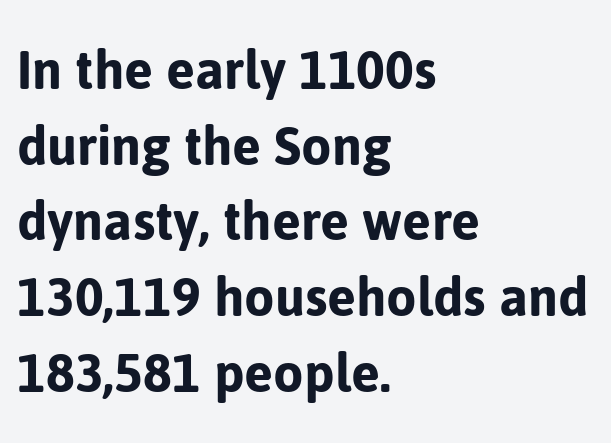
Plain, unruled lines of type. Look at the tracking — it's just the regular setting, nothing added. The lines in this sample share a left origin and differ only in where they stop. The face used here is proportionally spaced, like ordinary book or web type. A sans-serif font was chosen for this passage. The lettering stays uniformly vertical, giving the passage a roman look.
